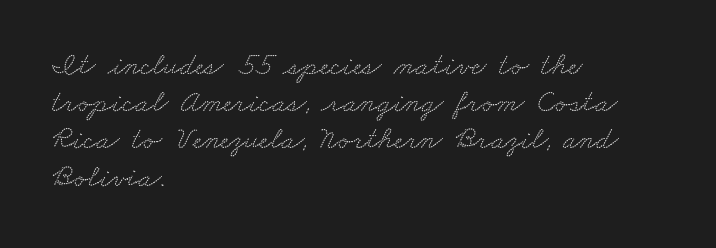
The image shows 31 px wide serif type; set left-aligned, line spacing 1.2x, normal letter spacing, not underlined; low stroke contrast and a small x-height.
